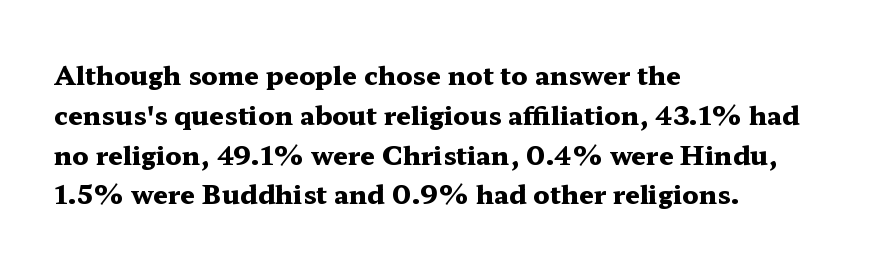
{"italic": "no", "bold": "yes", "underline": "no", "align": "left", "line_spacing": "normal", "line_spacing_ratio": 1.53, "letter_spacing": "normal", "letter_spacing_em": 0.0, "glyph_px": 26}
